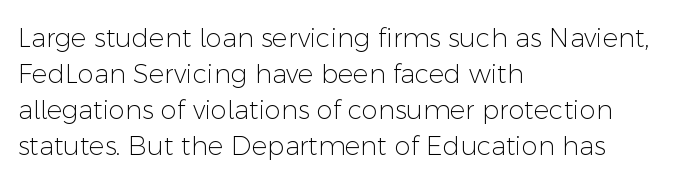
Teacher's note: observe the even left margin — that is flush-left alignment. Students, note that the glyphs here touch the page at normal intervals. Do the letters lean? They stand straight. Descenders hang freely into open space. Stem width sits at or under what a default text font uses.
